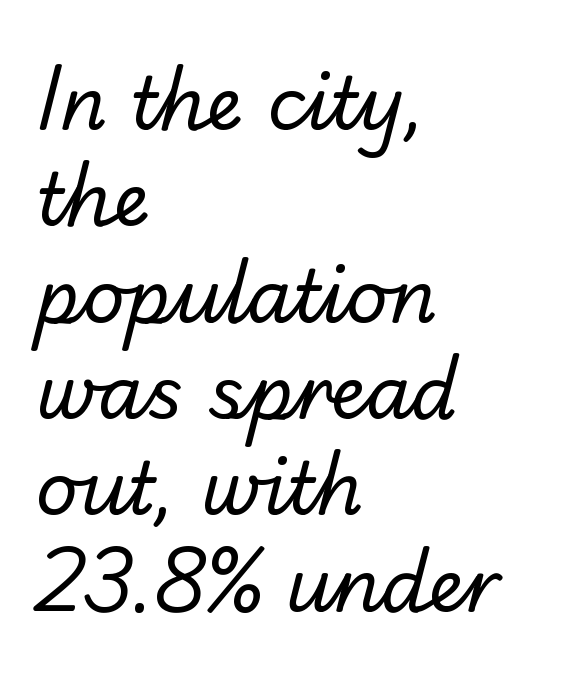
{"serif": "no", "bold": "no", "weight": "regular", "width": "normal", "stroke_contrast": "low", "x_height": "small", "monospaced": "no", "underline": "no", "align": "left", "line_spacing": "normal", "line_spacing_ratio": 1.32, "letter_spacing": "normal", "letter_spacing_em": 0.0, "glyph_px": 73}
